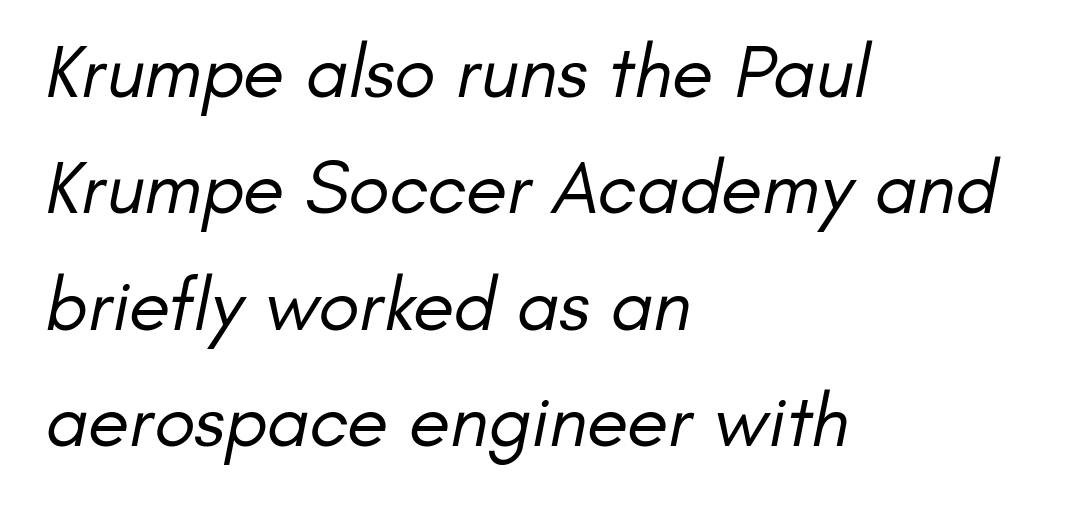
{"serif": "no", "bold": "no", "weight": "regular", "width": "normal", "stroke_contrast": "low", "x_height": "small", "monospaced": "no", "underline": "no", "align": "left", "line_spacing": "normal", "line_spacing_ratio": 1.53, "letter_spacing": "normal", "letter_spacing_em": 0.0, "glyph_px": 76}
